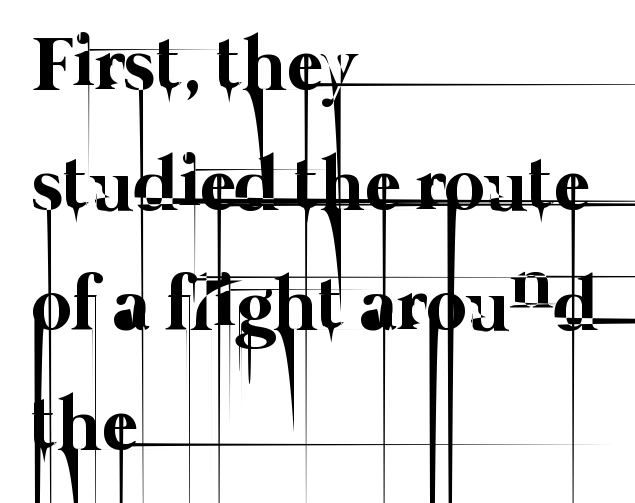
Q: Is the text bold? A: No.
Q: Is the text underlined? A: No.
Q: How is the paragraph aligned? A: Left-aligned.
Q: Is the spacing between letters normal or unusually wide? A: Normal.
Q: Is the spacing between lines tight, normal or loose? A: Normal.
Q: Width (condensed, normal, or wide)? A: Normal.
Q: Stroke contrast? A: Low.
Q: x-height? A: Medium.
Q: Monospaced? A: No.
